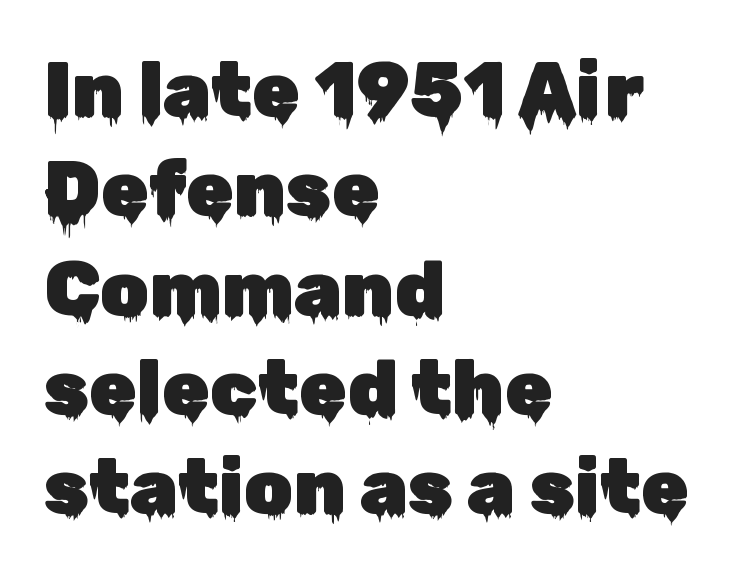
The image shows 77 px sans-serif type, upright; set left-aligned, normal line spacing (1.29x), normal letter spacing, not underlined; low stroke contrast and a medium x-height.
